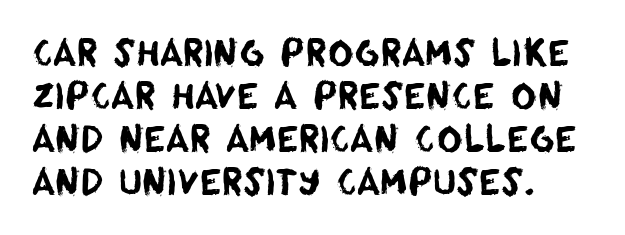
Is the block centered? No — it sits flush against the left margin. Unmarked baselines from the first word to the last. The rendering shows plain stroke endings on the letterforms — a sans-serif design. The letters advance in unequal steps, a hallmark of proportional type. You could call the tracking neutral — neither tight nor loose.
